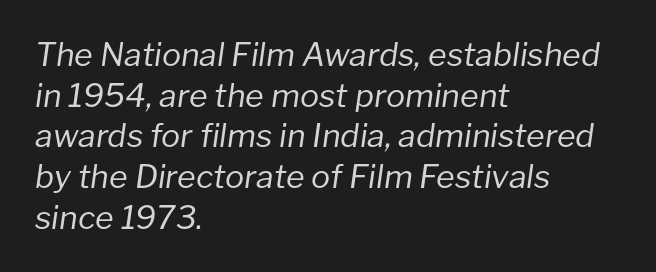
The image shows 32 px regular-weight type, italic (leaning right); set left-aligned, normal line spacing (1.27x), normal letter spacing, not underlined; low stroke contrast and a medium x-height.
